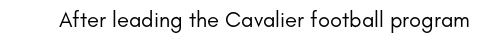
{"italic": "no", "bold": "no", "underline": "no", "letter_spacing": "normal", "letter_spacing_em": 0.0, "glyph_px": 22}
